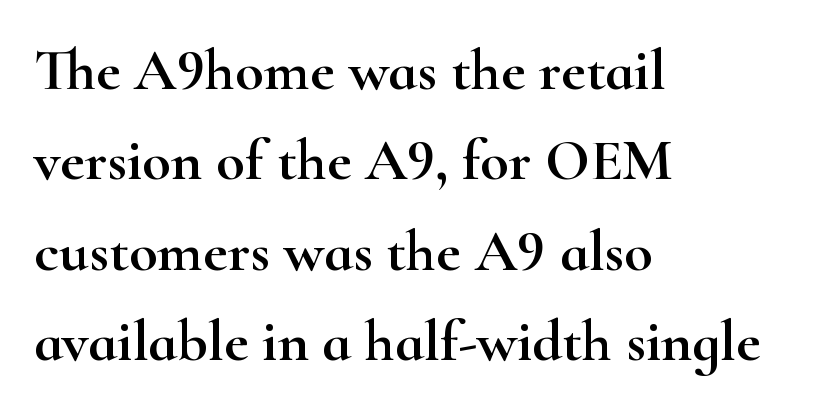
The image shows 59 px wide serif type, upright; set left-aligned, normal line spacing (1.53x), normal letter spacing, not underlined; high stroke contrast and a small x-height.
